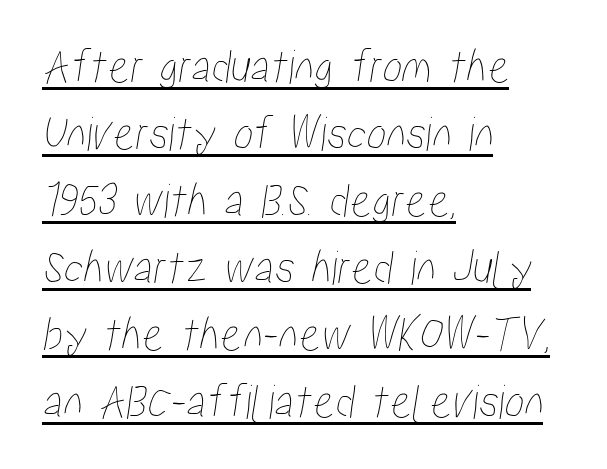
{"width": "condensed", "stroke_contrast": "low", "x_height": "medium", "monospaced": "no", "underline": "yes", "align": "left", "line_spacing": "normal", "line_spacing_ratio": 1.34, "letter_spacing": "normal", "letter_spacing_em": 0.0, "glyph_px": 50}
